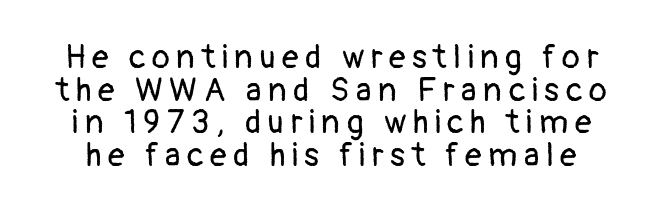
{"serif": "no", "italic": "no", "bold": "no", "weight": "regular", "width": "normal", "stroke_contrast": "low", "x_height": "medium", "monospaced": "no", "underline": "no", "line_spacing": "tight", "line_spacing_ratio": 0.99, "letter_spacing": "wide", "letter_spacing_em": 0.2, "glyph_px": 33}
